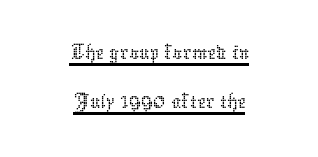
{"italic": "no", "bold": "no", "weight": "thin", "width": "normal", "stroke_contrast": "low", "x_height": "medium", "monospaced": "no", "underline": "yes", "align": "center", "line_spacing": "tight", "line_spacing_ratio": 1.01, "letter_spacing": "normal", "letter_spacing_em": 0.0, "glyph_px": 49}
